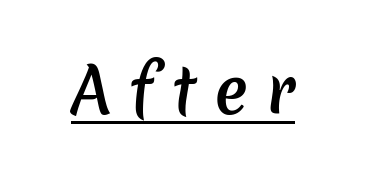
The letterforms stand isolated, each surrounded by extra space. A typographer would call this underscored text. What kind of face is this? One without serifs — a sans. The face used here is proportionally spaced, like ordinary book or web type. Caption: semibold face, moderately heavy strokes.
